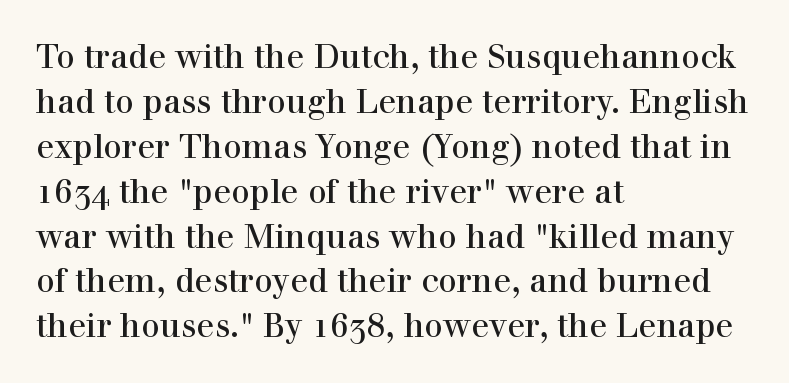
The image shows 33 px serif type, upright; set left-aligned, normal line spacing (1.36x), normal letter spacing, not underlined; a medium x-height.
